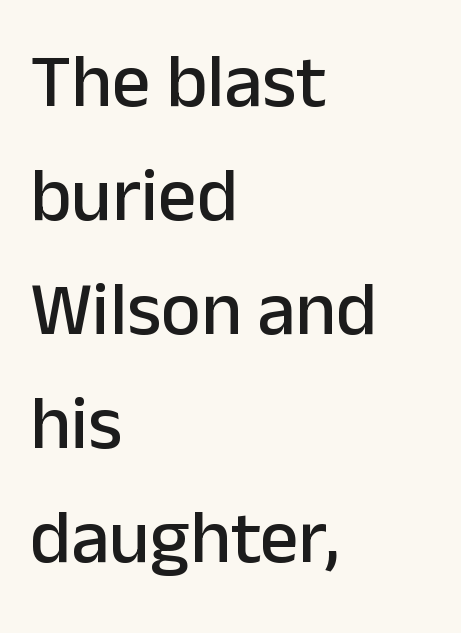
These lines are rendered in a variable-pitch font. Compared with typical paragraphs, the rows here are spaced about the same. Nobody drew a line under any word here. You can tell it's not italic because the verticals are truly vertical.
